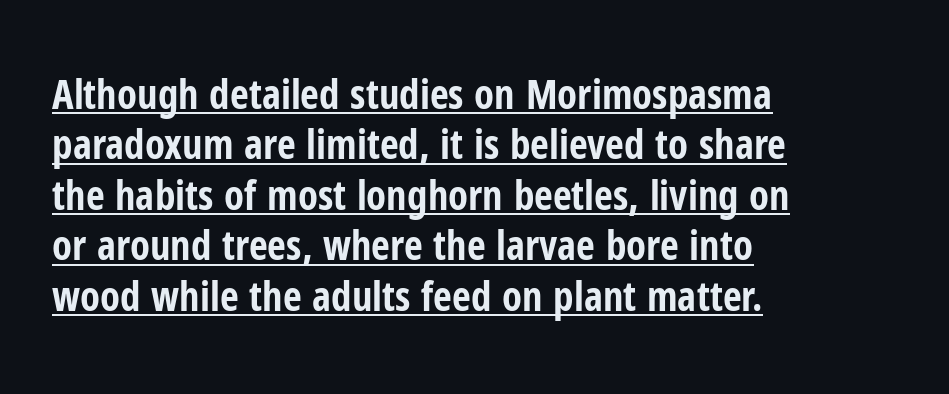
The image shows 41 px bold, condensed sans-serif type, upright; set left-aligned, line spacing 1.23x, normal letter spacing, underlined; low stroke contrast and a medium x-height.
